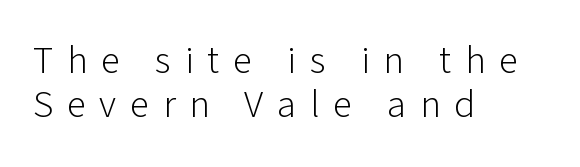
{"serif": "no", "italic": "no", "bold": "no", "weight": "light", "width": "normal", "stroke_contrast": "low", "x_height": "medium", "monospaced": "no", "underline": "no", "align": "left", "line_spacing": "tight", "line_spacing_ratio": 1.13, "letter_spacing": "wide", "letter_spacing_em": 0.35, "glyph_px": 39}
